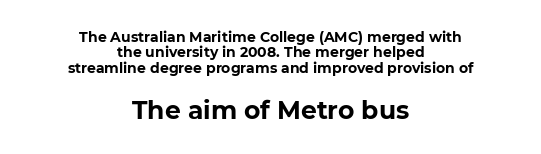
The zone under the glyphs is completely vacant. Horizontal bands of white between lines are thin slivers. The passage shown is emphatically bold. Does the copy run flush right? No — it is centered line by line. Top chunk: small. Bottom chunk: large. Tracking here is standard; glyphs follow each other at the usual distance.
